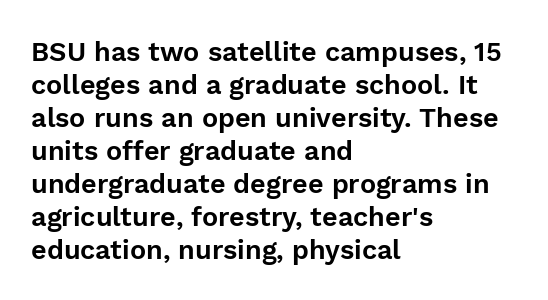
Q: Is the text italic (slanted)? A: No, it is upright.
Q: Is the text underlined? A: No.
Q: How is the paragraph aligned? A: Left-aligned.
Q: Is the spacing between letters normal or unusually wide? A: Normal.
